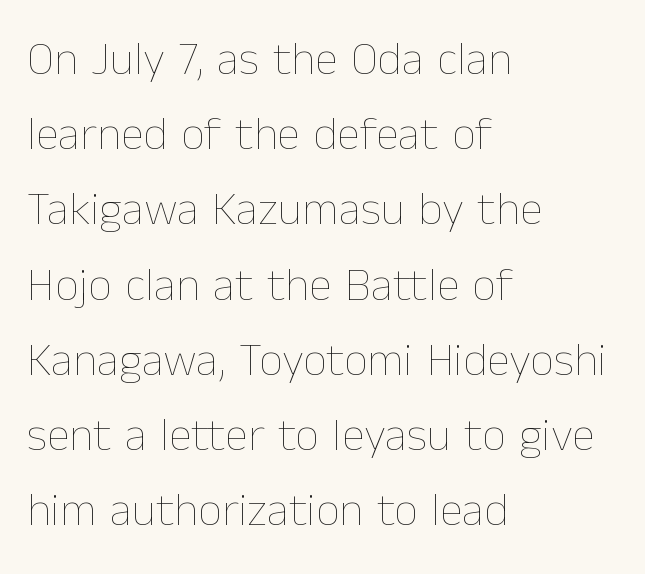
The image shows 47 px thin type, upright; set left-aligned, normal line spacing (1.6x), normal letter spacing, not underlined; low stroke contrast and a medium x-height.
